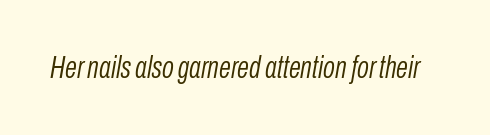
{"italic": "yes", "lean": "right", "slant_degrees": 10, "bold": "no", "weight": "light", "width": "condensed", "stroke_contrast": "low", "x_height": "medium", "monospaced": "no", "underline": "no", "letter_spacing": "normal", "letter_spacing_em": 0.0, "glyph_px": 31}
